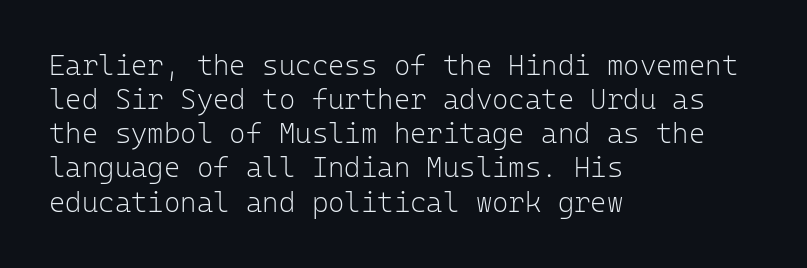
{"serif": "no", "italic": "no", "bold": "no", "weight": "light", "width": "normal", "stroke_contrast": "low", "x_height": "medium", "monospaced": "yes", "underline": "no", "align": "left", "line_spacing_ratio": 1.22, "letter_spacing": "normal", "letter_spacing_em": 0.0, "glyph_px": 28}
